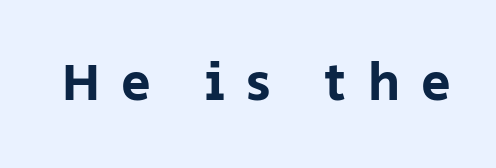
The image shows 53 px sans-serif type, upright; set unusually wide letter spacing (+0.4 em), not underlined; low stroke contrast and a large x-height.
